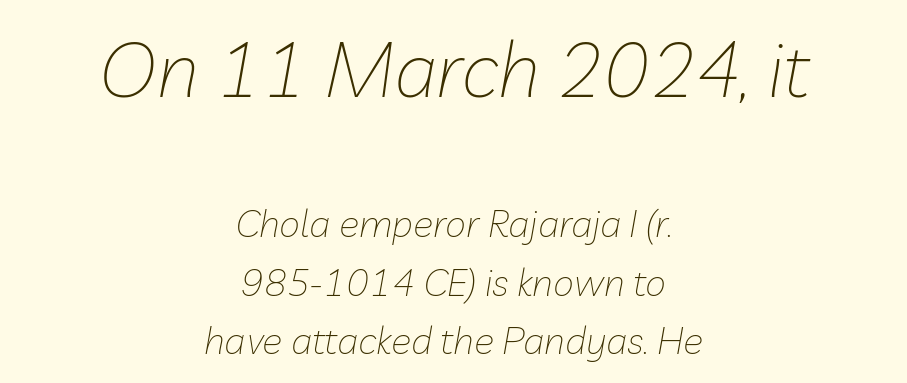
The image shows 77 px thin type, italic (leaning right); set centered, normal line spacing (1.53x), normal letter spacing, not underlined; the first (top) block is 2.03x larger; low stroke contrast and a medium x-height.
